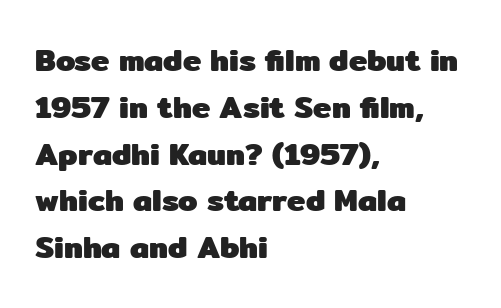
Which margin do the lines hug? The left one — the right edge is uneven. The text was rendered using a sans face with plain stroke endings. Set as a true bold cut, around the 700 mark. What's the leading like? Ordinary, nothing unusual.
